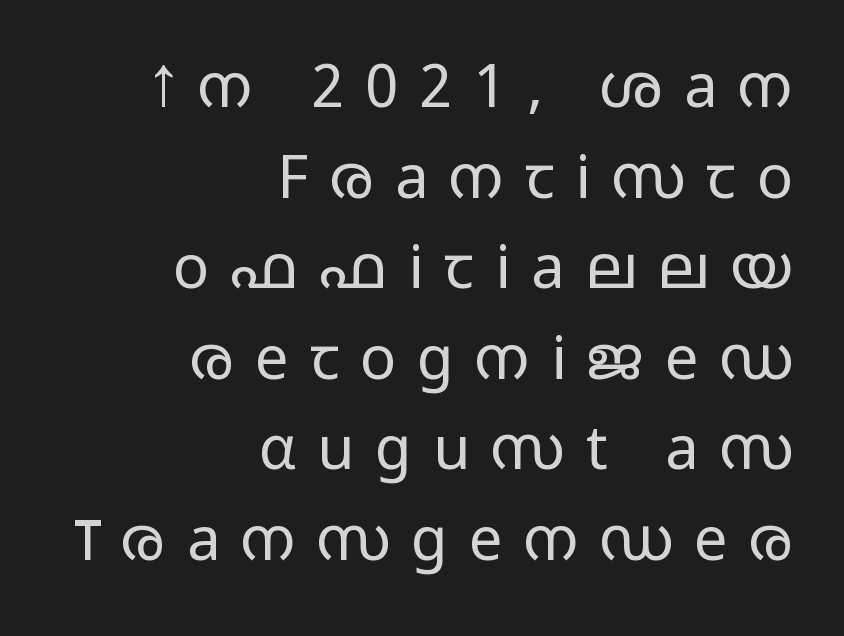
{"serif": "no", "italic": "no", "bold": "no", "weight": "light", "width": "wide", "stroke_contrast": "low", "x_height": "medium", "monospaced": "no", "underline": "no", "align": "right", "line_spacing": "normal", "line_spacing_ratio": 1.51, "letter_spacing": "wide", "letter_spacing_em": 0.35, "glyph_px": 60}
